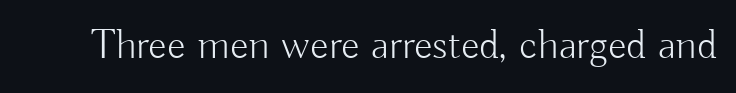
{"serif": "no", "italic": "no", "bold": "no", "weight": "light", "width": "normal", "stroke_contrast": "low", "x_height": "small", "monospaced": "no", "underline": "no", "letter_spacing": "normal", "letter_spacing_em": 0.0, "glyph_px": 43}
